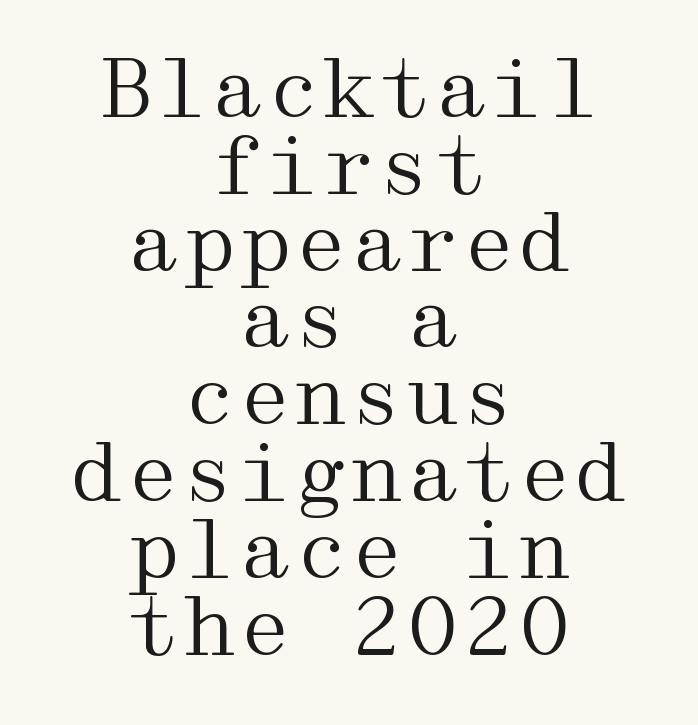
{"serif": "yes", "italic": "no", "bold": "no", "weight": "regular", "width": "wide", "stroke_contrast": "medium", "x_height": "medium", "underline": "no", "align": "center", "line_spacing": "tight", "line_spacing_ratio": 0.96, "letter_spacing": "normal", "letter_spacing_em": 0.0, "glyph_px": 80}
